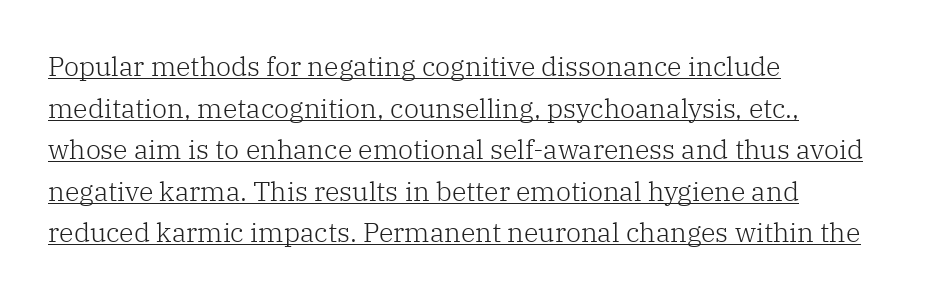
The image shows 27 px text type, upright; set left-aligned, normal line spacing (1.54x), normal letter spacing, underlined.
